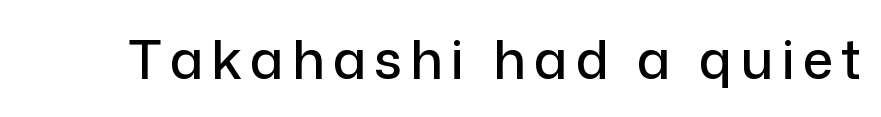
{"serif": "no", "italic": "no", "width": "normal", "stroke_contrast": "low", "x_height": "medium", "monospaced": "no", "underline": "no", "glyph_px": 54}
